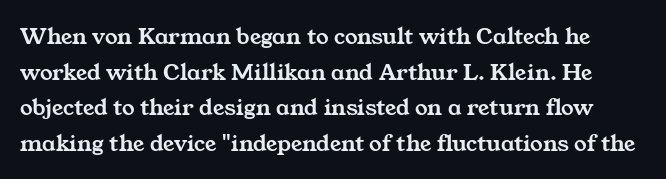
{"underline": "no", "line_spacing": "normal", "line_spacing_ratio": 1.43, "letter_spacing": "normal", "letter_spacing_em": 0.0, "glyph_px": 25}
